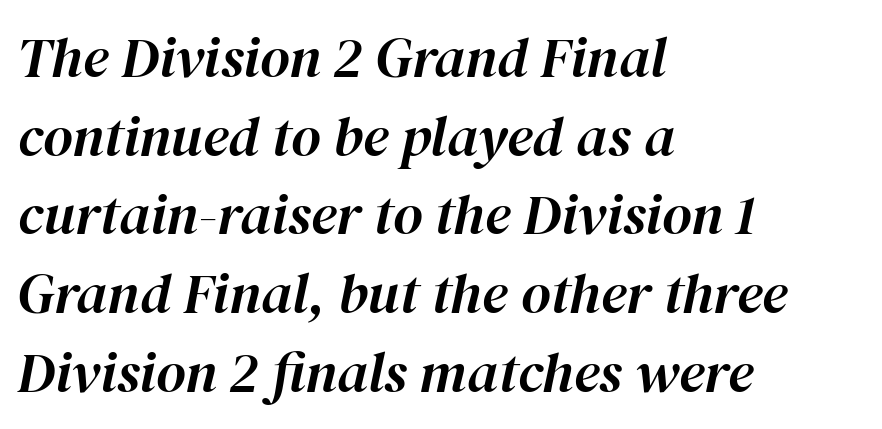
The image shows 57 px text type, italic (leaning right); set left-aligned, normal line spacing (1.38x), normal letter spacing, not underlined; high stroke contrast and a medium x-height.
